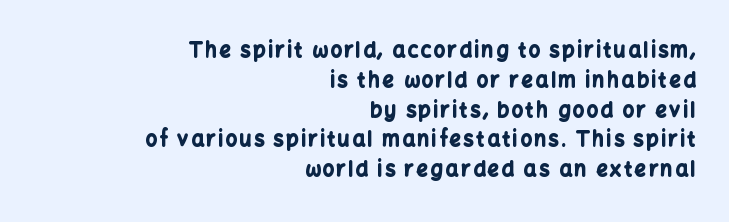
Notice how thick the strokes are: this is what a full bold looks like. Do the letters lean? They stand straight. Underlining? Definitely not there. Compared with a flush-left layout, this one pins lines to the opposite, right side. Baseline-to-baseline distance is the conventional proportion of letter height.
